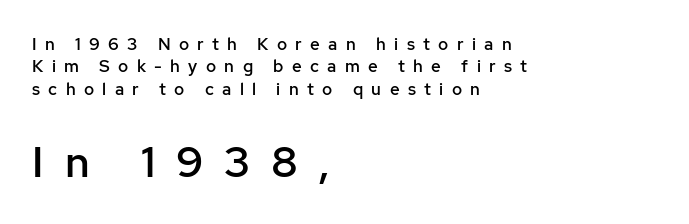
The image shows 43 px semibold sans-serif type, upright; set left-aligned, normal line spacing (1.31x), unusually wide letter spacing (+0.49 em), not underlined; the second (bottom) block is 2.53x larger; low stroke contrast and a medium x-height.
